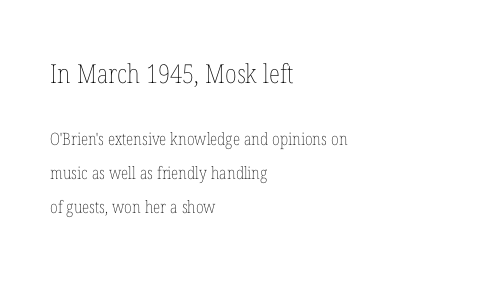
Reading top to bottom, the characters get smaller at the block break. The passage shown is not bold in any degree. The baseline area is clear. This rendering uses left alignment, leaving the right contour irregular.
